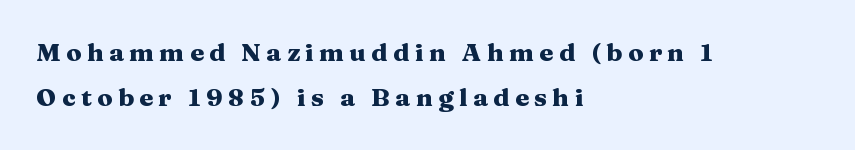
{"italic": "no", "bold": "yes", "underline": "no", "align": "left", "line_spacing_ratio": 1.81, "letter_spacing": "wide", "letter_spacing_em": 0.22, "glyph_px": 25}
